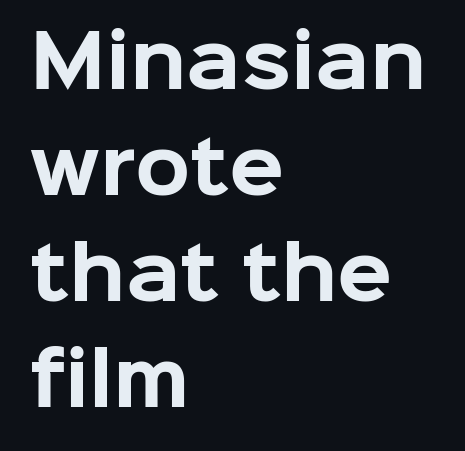
The image shows 72 px bold sans-serif type, upright; set left-aligned, normal line spacing (1.47x), normal letter spacing, not underlined; low stroke contrast and a medium x-height.
